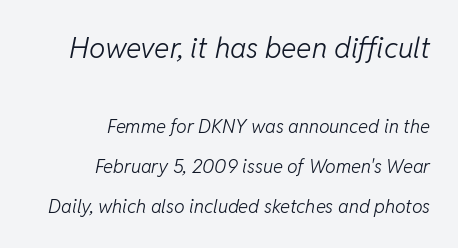
{"italic": "yes", "lean": "right", "slant_degrees": 11, "bold": "no", "weight": "light", "width": "normal", "stroke_contrast": "low", "x_height": "medium", "monospaced": "no", "underline": "no", "align": "right", "line_spacing": "loose", "line_spacing_ratio": 2.12, "letter_spacing": "normal", "letter_spacing_em": 0.0, "larger_block": "first", "size_ratio": 1.53, "glyph_px": 29}
